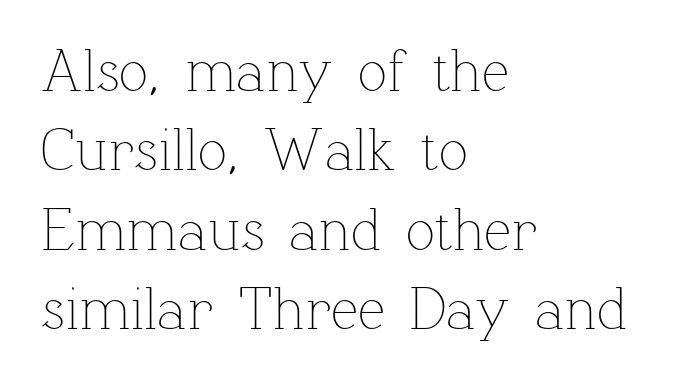
The image shows 61 px thin type, upright; set left-aligned, normal line spacing (1.3x), normal letter spacing, not underlined; low stroke contrast and a medium x-height.
